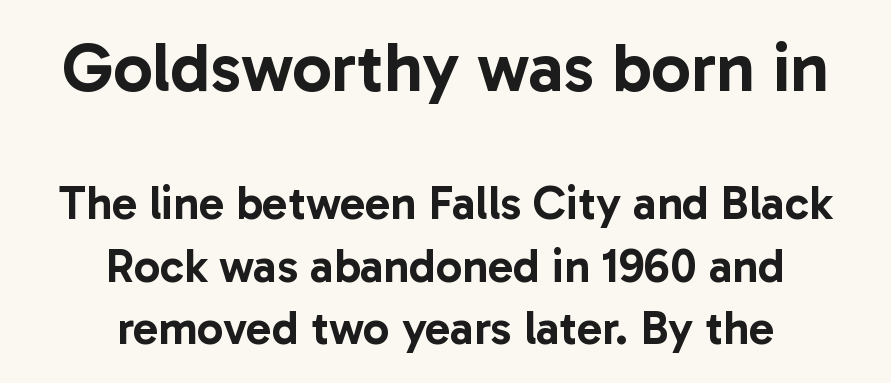
The setting favours the middle, as headings and verse often do. Think of a printed novel: that variable character pitch is what you see here. Ordinary non-slanted type is in use. In terms of letterspacing, this is plain default setting. Underline: absent.
